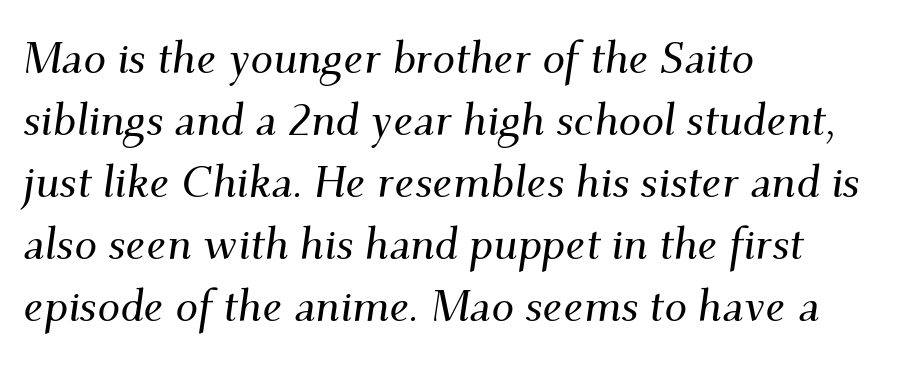
Q: Is the text italic (slanted)? A: Yes, it leans right by about 9 degrees.
Q: Is the typeface a serif or a sans-serif typeface? A: Serif.
Q: Is the text underlined? A: No.
Q: How is the paragraph aligned? A: Left-aligned.
Q: Is the spacing between letters normal or unusually wide? A: Normal.
Q: Is the spacing between lines tight, normal or loose? A: Normal.
Q: Width (condensed, normal, or wide)? A: Normal.
Q: Stroke contrast? A: Medium.
Q: x-height? A: Small.
Q: Monospaced? A: No.
